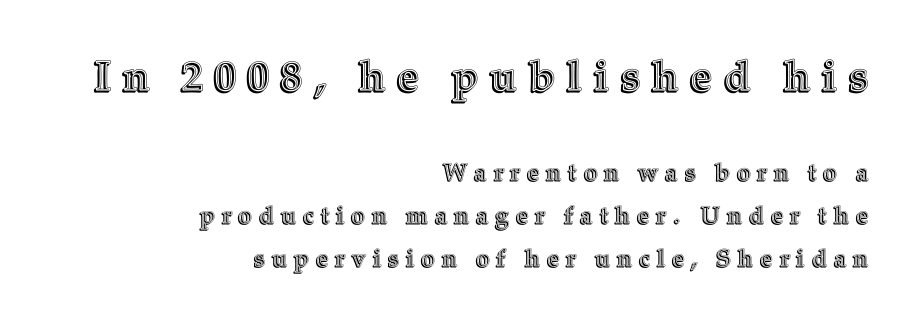
{"italic": "no", "width": "normal", "x_height": "medium", "monospaced": "no", "underline": "no", "align": "right", "line_spacing_ratio": 1.81, "letter_spacing": "wide", "letter_spacing_em": 0.29, "larger_block": "first", "size_ratio": 1.75, "glyph_px": 42}
